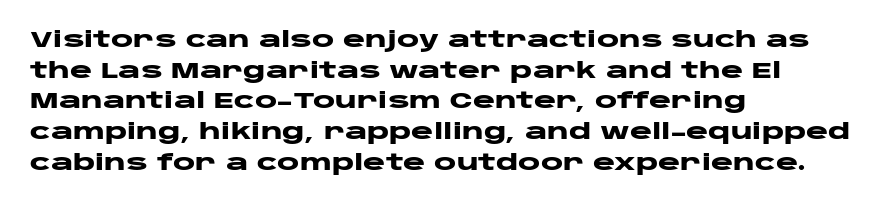
The image shows 21 px bold type, upright; set left-aligned, normal line spacing (1.46x), normal letter spacing, not underlined.
